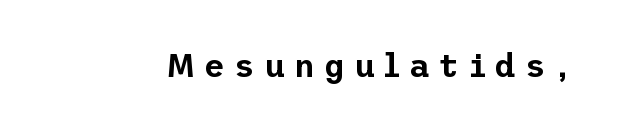
Q: Is the text italic (slanted)? A: No, it is upright.
Q: Is the typeface a serif or a sans-serif typeface? A: Sans-serif.
Q: Is the text underlined? A: No.
Q: Is the spacing between letters normal or unusually wide? A: Unusually wide.
Q: Width (condensed, normal, or wide)? A: Normal.
Q: Stroke contrast? A: Low.
Q: x-height? A: Medium.
